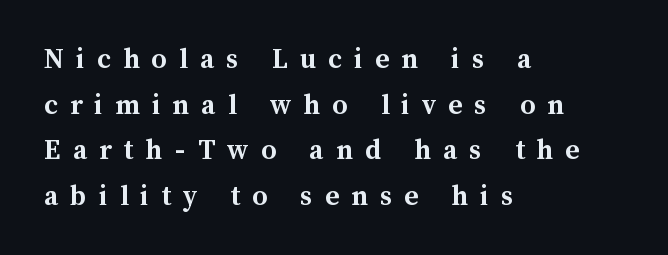
{"italic": "no", "bold": "yes", "weight": "semibold", "width": "normal", "stroke_contrast": "medium", "x_height": "medium", "monospaced": "no", "underline": "no", "align": "left", "line_spacing": "normal", "line_spacing_ratio": 1.52, "letter_spacing": "wide", "letter_spacing_em": 0.4, "glyph_px": 30}
